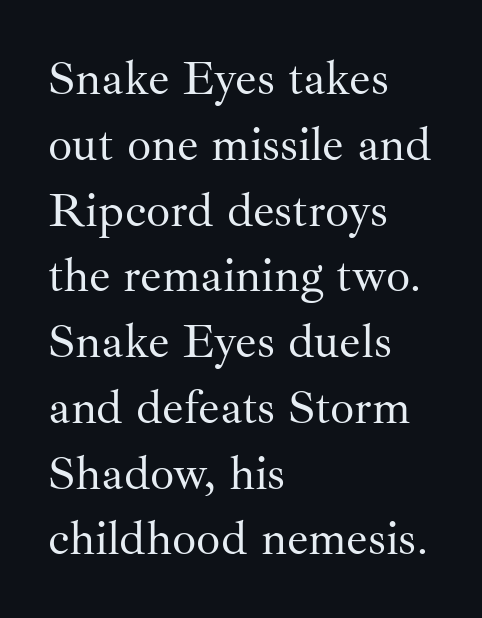
The image shows 48 px regular-weight serif type, upright; set left-aligned, normal line spacing (1.37x), normal letter spacing, not underlined; medium stroke contrast and a small x-height.
